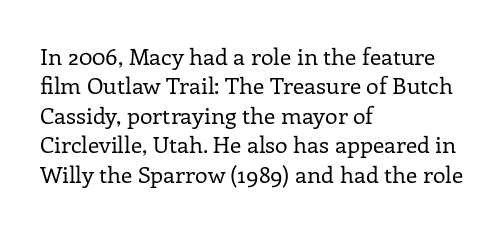
Q: Is the text bold? A: No.
Q: Is the text italic (slanted)? A: No, it is upright.
Q: Is the text underlined? A: No.
Q: How is the paragraph aligned? A: Left-aligned.
Q: Is the spacing between letters normal or unusually wide? A: Normal.
Q: Is the spacing between lines tight, normal or loose? A: Normal.
